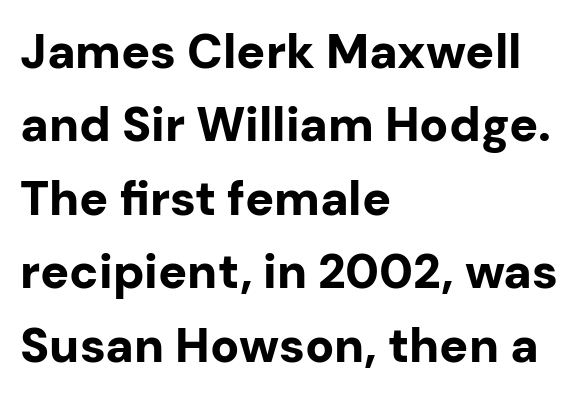
Q: Is the text bold? A: Yes.
Q: Is the text italic (slanted)? A: No, it is upright.
Q: Is the typeface a serif or a sans-serif typeface? A: Sans-serif.
Q: Is the text underlined? A: No.
Q: How is the paragraph aligned? A: Left-aligned.
Q: Is the spacing between letters normal or unusually wide? A: Normal.
Q: Is the spacing between lines tight, normal or loose? A: Normal.
Q: Width (condensed, normal, or wide)? A: Normal.
Q: Stroke contrast? A: Low.
Q: x-height? A: Medium.
Q: Monospaced? A: No.
